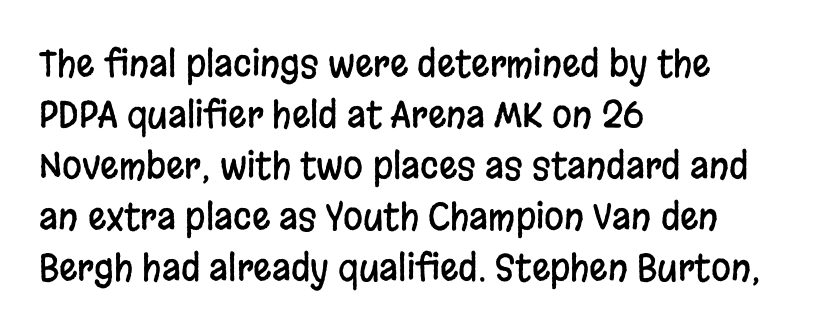
Horizontally, the lines are justified to the leading edge only. In terms of letterform style, serifs are entirely absent. The area under the type is left untouched. The rendering uses natural spacing where letterforms have individual widths. No extra tracking has been applied to these lines. These lines were composed using upright roman letters.
